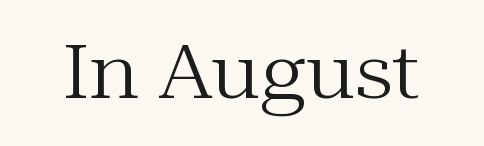
{"serif": "yes", "italic": "no", "bold": "no", "weight": "regular", "width": "normal", "stroke_contrast": "medium", "x_height": "medium", "monospaced": "no", "underline": "no", "letter_spacing": "normal", "letter_spacing_em": 0.0, "glyph_px": 74}
